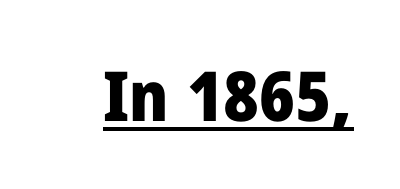
The passage shown is typed in a proportional face where columns would drift. These lines keep a tight, regular rhythm from letter to letter. Font category for this specimen: sans-serif. Italic: no, the glyphs are upright roman. The letters are bold, with thick, heavy strokes. Check the space under the baseline: a stroke is drawn there.
